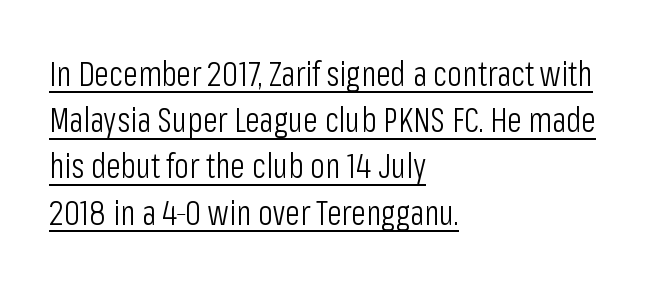
Q: Is the text bold? A: No.
Q: Is the text italic (slanted)? A: No, it is upright.
Q: Is the typeface a serif or a sans-serif typeface? A: Sans-serif.
Q: Is the text underlined? A: Yes.
Q: How is the paragraph aligned? A: Left-aligned.
Q: Is the spacing between letters normal or unusually wide? A: Normal.
Q: Is the spacing between lines tight, normal or loose? A: Normal.
Q: Width (condensed, normal, or wide)? A: Condensed.
Q: Stroke contrast? A: Low.
Q: x-height? A: Medium.
Q: Monospaced? A: No.
